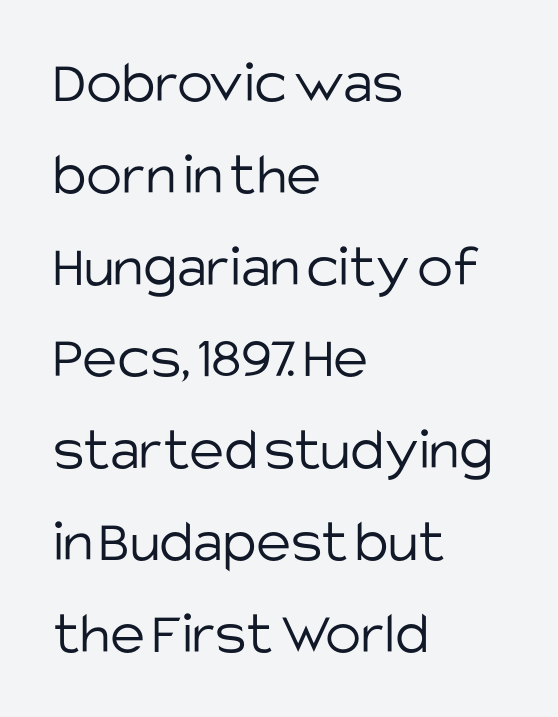
{"serif": "no", "italic": "no", "bold": "no", "weight": "light", "width": "normal", "stroke_contrast": "low", "x_height": "large", "monospaced": "no", "underline": "no", "align": "left", "line_spacing": "normal", "line_spacing_ratio": 1.53, "letter_spacing": "normal", "letter_spacing_em": 0.0, "glyph_px": 60}
